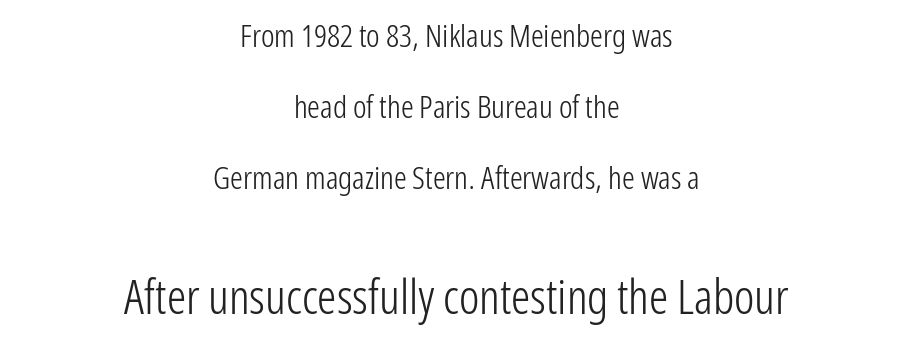
{"serif": "no", "italic": "no", "bold": "no", "weight": "light", "width": "condensed", "stroke_contrast": "low", "x_height": "medium", "monospaced": "no", "underline": "no", "align": "center", "line_spacing": "loose", "line_spacing_ratio": 2.22, "letter_spacing": "normal", "letter_spacing_em": 0.0, "larger_block": "second", "size_ratio": 1.5, "glyph_px": 48}
